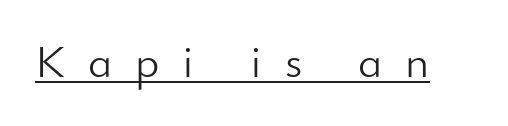
The image shows 46 px light sans-serif type, upright; set unusually wide letter spacing (+0.49 em), underlined; low stroke contrast and a small x-height.
